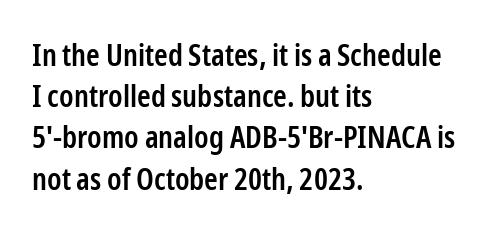
Unlike a traditional serif, this face leaves its strokes unadorned. These lines sit exactly where default settings would place them. Posture: vertical. Layout note: lines flush left.
